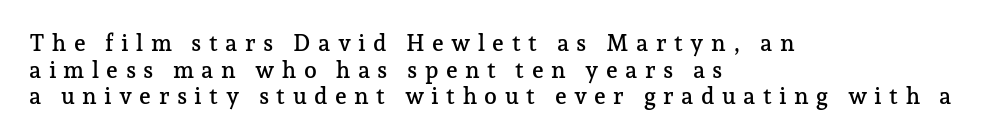
Q: Is the text italic (slanted)? A: No, it is upright.
Q: Is the text underlined? A: No.
Q: How is the paragraph aligned? A: Left-aligned.
Q: Is the spacing between letters normal or unusually wide? A: Unusually wide.
